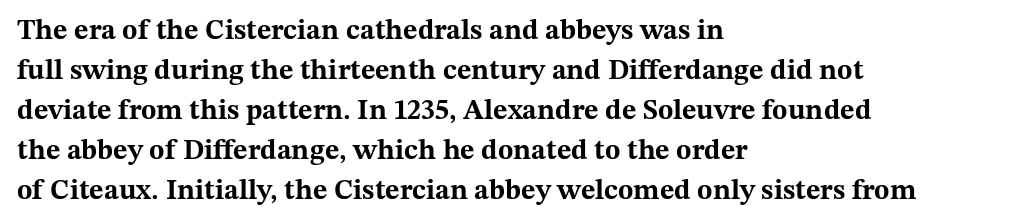
{"serif": "yes", "italic": "no", "bold": "yes", "weight": "bold", "width": "wide", "stroke_contrast": "medium", "x_height": "medium", "monospaced": "no", "underline": "no", "align": "left", "line_spacing": "normal", "line_spacing_ratio": 1.43, "letter_spacing": "normal", "letter_spacing_em": 0.0, "glyph_px": 28}
